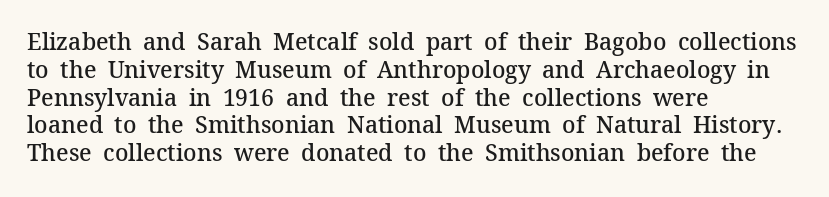
Q: Is the text bold? A: Semi-bold.
Q: Is the text italic (slanted)? A: No, it is upright.
Q: Is the text underlined? A: No.
Q: How is the paragraph aligned? A: Left-aligned.
Q: Is the spacing between letters normal or unusually wide? A: Normal.
